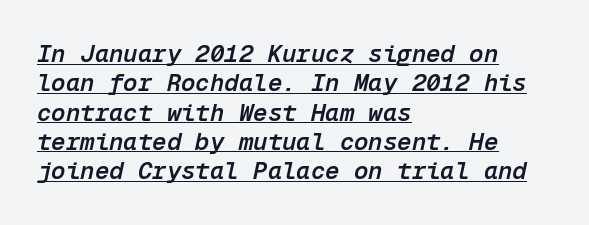
The text block is weighted toward the left margin, trailing off unevenly rightward. Emphasis-style slanted type is in use. Looks like someone drew a line under every word here. Slightly chunky letters — semibold, I'd say, not full bold. Students, note that the glyphs here touch the page at normal intervals.
